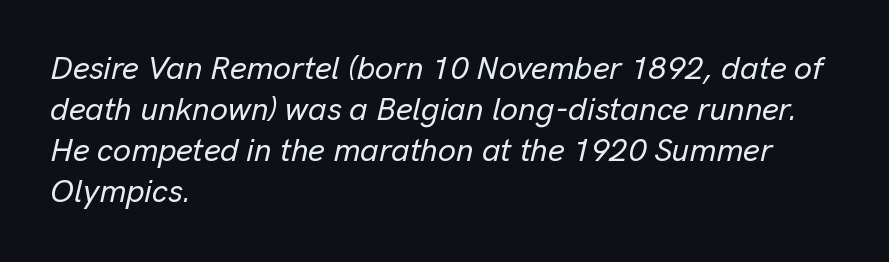
The passage shown stacks its lines at a standard gap. Character widths vary here, with narrow letters taking less room than wide ones. Leftover space on each line is placed entirely after the last word. Type without underlining. The axis of the letterforms is tilted away from vertical.
